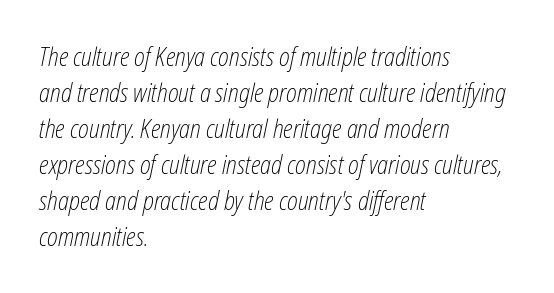
The block of text has a typical density, with ordinary space between rows. The passage shown is not bold in any degree. Notice how the passage keeps a crisp vertical edge on the left only. The passage shown leans; its letterforms are oblique. Lines of text with bare space underneath.
